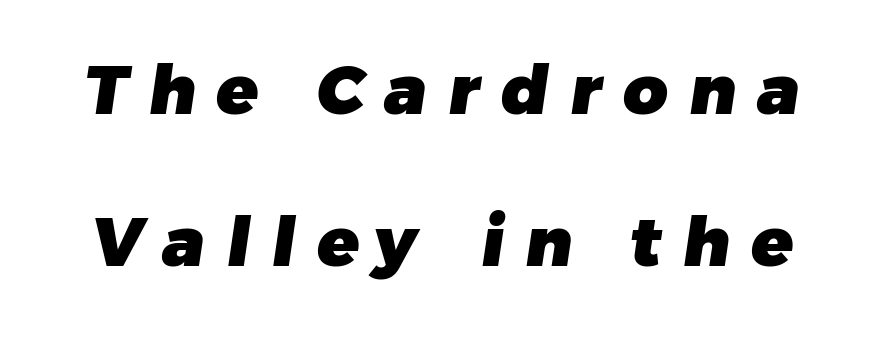
A typesetter would call this proportional, since set widths differ per character. Check under the words: just untouched page. Nope, no serifs anywhere on these letters. One glance says open: line gaps are wider than usual. Set as a true bold cut, around the 700 mark. You could only call the tracking loose — the letters float apart.
